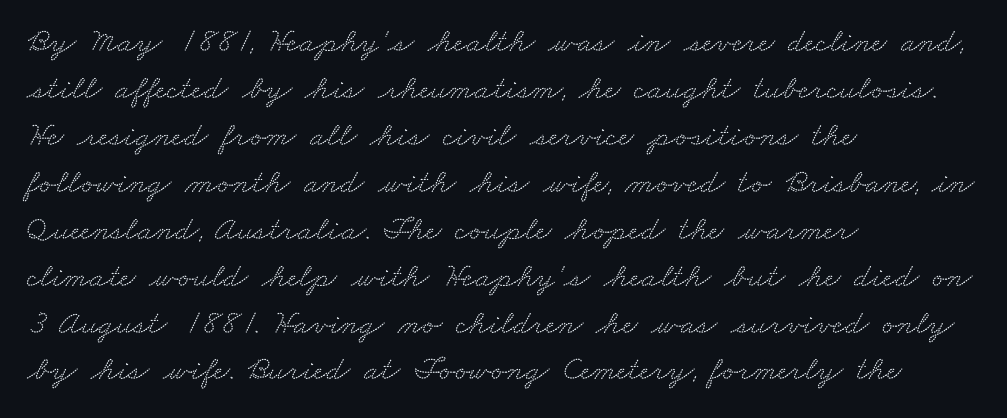
{"serif": "yes", "width": "wide", "stroke_contrast": "low", "x_height": "small", "monospaced": "no", "underline": "no", "align": "left", "line_spacing": "normal", "line_spacing_ratio": 1.38, "letter_spacing": "normal", "letter_spacing_em": 0.0, "glyph_px": 34}
